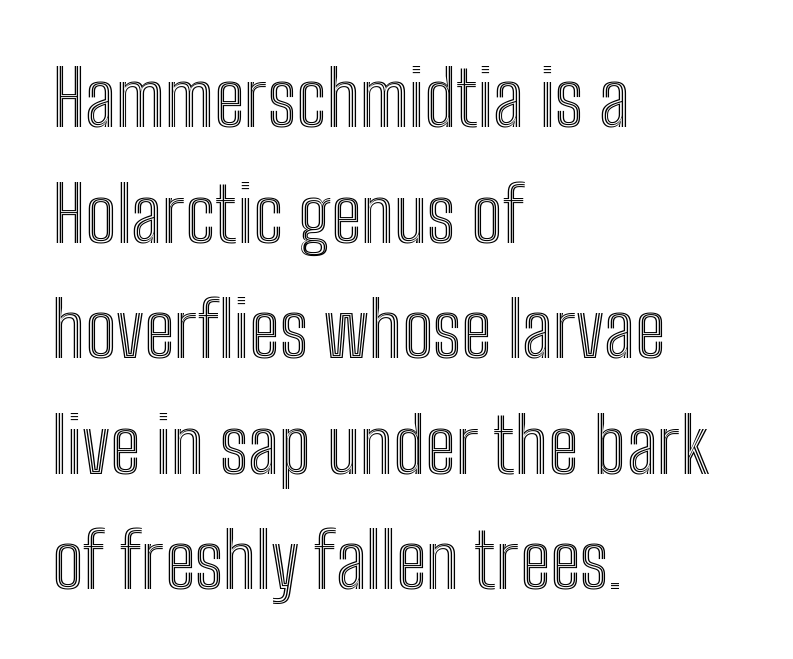
The image shows 76 px condensed type, upright; set left-aligned, normal line spacing (1.52x), normal letter spacing, not underlined; a medium x-height.
